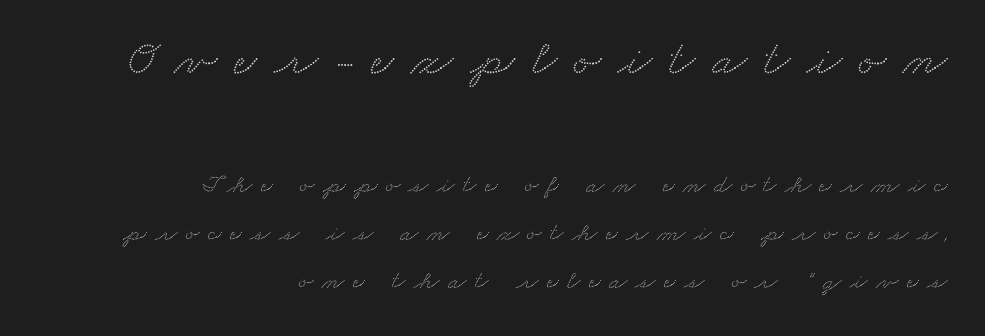
The image shows 51 px wide serif type; set right-aligned, line spacing 1.86x, unusually wide letter spacing (+0.33 em), not underlined; the first (top) block is 1.96x larger; medium stroke contrast and a small x-height.
